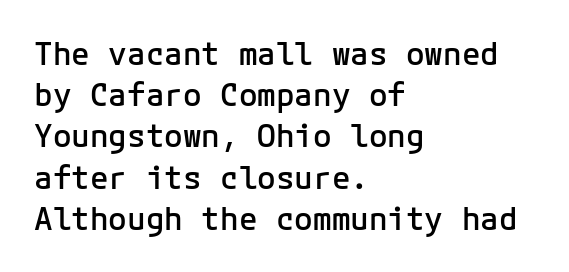
The image shows 31 px semibold sans-serif type, upright; set left-aligned, normal line spacing (1.33x), normal letter spacing, not underlined; low stroke contrast and a medium x-height.
